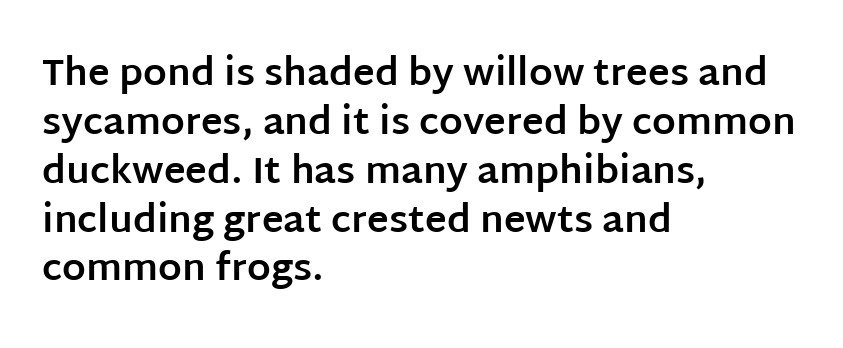
The image shows 37 px bold sans-serif type, upright; set left-aligned, normal line spacing (1.32x), normal letter spacing, not underlined; low stroke contrast and a large x-height.
